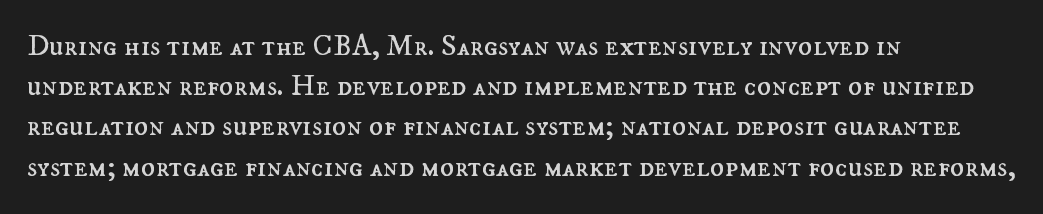
{"italic": "no", "bold": "no", "weight": "regular", "width": "normal", "stroke_contrast": "medium", "x_height": "small", "monospaced": "no", "underline": "no", "align": "left", "line_spacing": "normal", "line_spacing_ratio": 1.34, "letter_spacing": "normal", "letter_spacing_em": 0.0, "glyph_px": 30}
